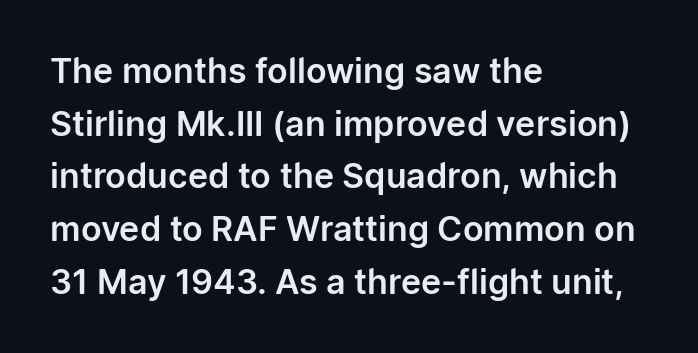
{"serif": "no", "italic": "no", "width": "normal", "stroke_contrast": "low", "x_height": "medium", "monospaced": "no", "underline": "no", "align": "left", "line_spacing": "normal", "line_spacing_ratio": 1.55, "letter_spacing": "normal", "letter_spacing_em": 0.0, "glyph_px": 34}
